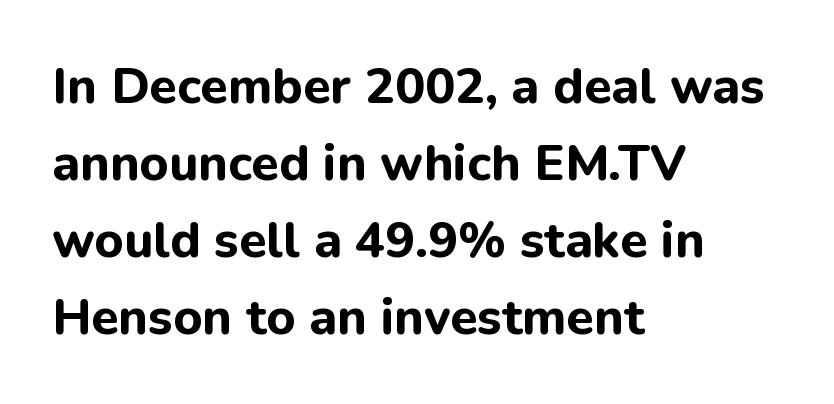
{"serif": "no", "italic": "no", "bold": "yes", "weight": "bold", "width": "normal", "stroke_contrast": "low", "x_height": "medium", "monospaced": "no", "underline": "no", "align": "left", "line_spacing": "normal", "line_spacing_ratio": 1.54, "letter_spacing": "normal", "letter_spacing_em": 0.0, "glyph_px": 50}
